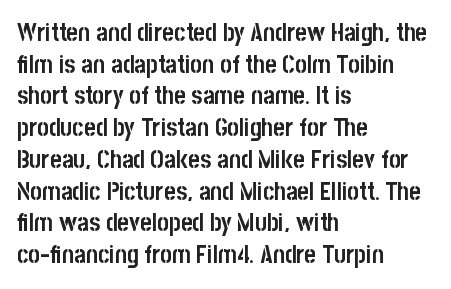
Q: Is the text bold? A: Yes.
Q: Is the text italic (slanted)? A: No, it is upright.
Q: Is the text underlined? A: No.
Q: How is the paragraph aligned? A: Left-aligned.
Q: Is the spacing between letters normal or unusually wide? A: Normal.
Q: Is the spacing between lines tight, normal or loose? A: Normal.
